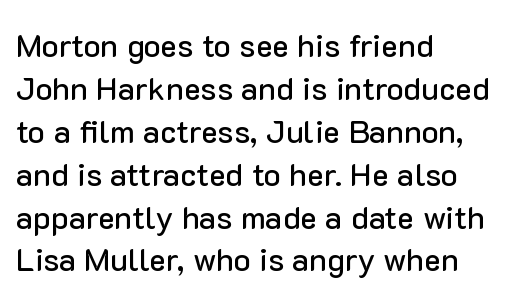
Q: Is the text italic (slanted)? A: No, it is upright.
Q: Is the typeface a serif or a sans-serif typeface? A: Sans-serif.
Q: Is the text underlined? A: No.
Q: How is the paragraph aligned? A: Left-aligned.
Q: Is the spacing between letters normal or unusually wide? A: Normal.
Q: Is the spacing between lines tight, normal or loose? A: Normal.
Q: Width (condensed, normal, or wide)? A: Normal.
Q: Stroke contrast? A: Low.
Q: x-height? A: Medium.
Q: Monospaced? A: No.
